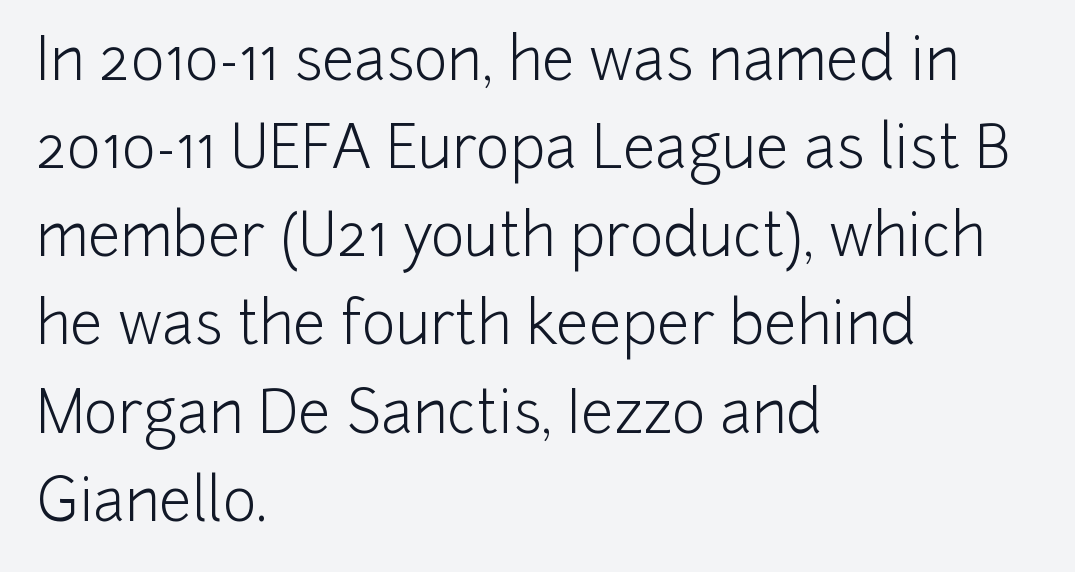
The image shows 58 px light sans-serif type, upright; set left-aligned, normal line spacing (1.52x), normal letter spacing, not underlined; low stroke contrast and a medium x-height.
